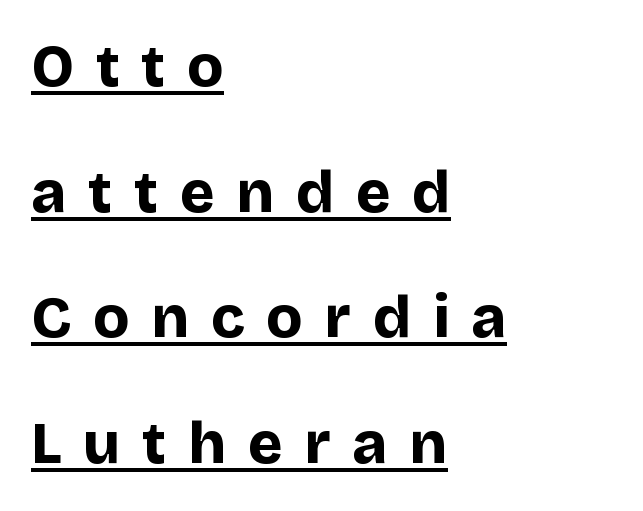
The image shows 59 px bold sans-serif type, upright; set left-aligned, loose line spacing (2.13x), unusually wide letter spacing (+0.37 em), underlined; low stroke contrast and a large x-height.
